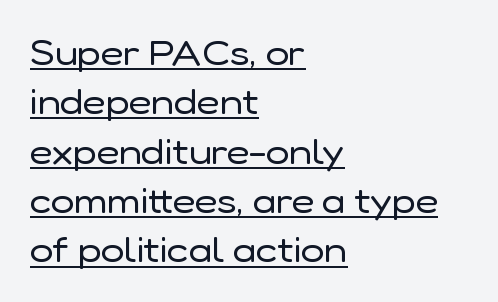
Nope, not italic — everything's standing straight. This sample has the flowing, uneven cadence of proportional lettering. Heaviness? Minimal to ordinary, like unemphasized prose. Check where the strokes stop: nothing finishes them off — pure sans.
